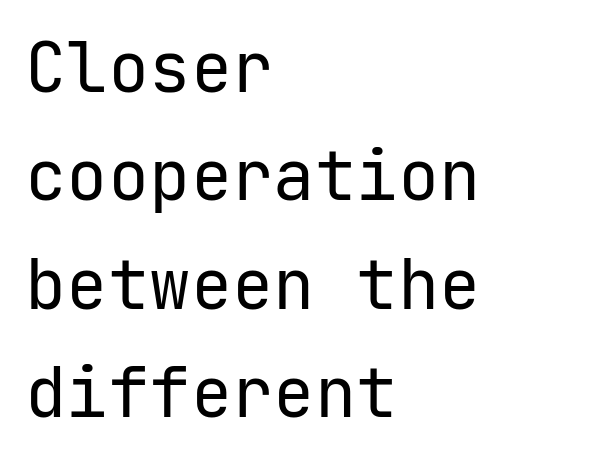
Q: Is the text bold? A: No.
Q: Is the text italic (slanted)? A: No, it is upright.
Q: Is the typeface a serif or a sans-serif typeface? A: Sans-serif.
Q: Is the text underlined? A: No.
Q: How is the paragraph aligned? A: Left-aligned.
Q: Is the spacing between letters normal or unusually wide? A: Normal.
Q: Is the spacing between lines tight, normal or loose? A: Normal.
Q: Width (condensed, normal, or wide)? A: Normal.
Q: Stroke contrast? A: Low.
Q: x-height? A: Medium.
Q: Monospaced? A: Yes.
